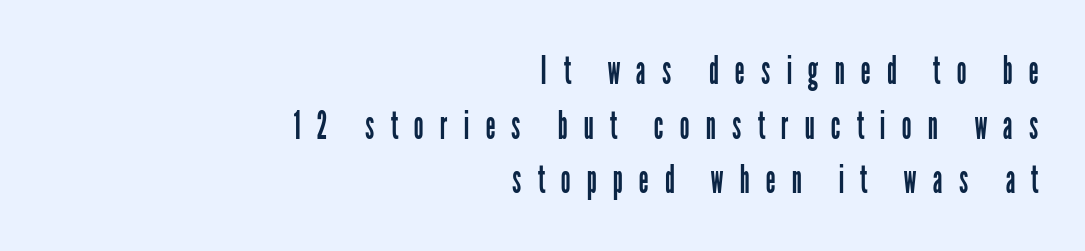
Q: Is the text bold? A: No.
Q: Is the text italic (slanted)? A: No, it is upright.
Q: Is the typeface a serif or a sans-serif typeface? A: Sans-serif.
Q: Is the text underlined? A: No.
Q: How is the paragraph aligned? A: Right-aligned.
Q: Is the spacing between letters normal or unusually wide? A: Unusually wide.
Q: Is the spacing between lines tight, normal or loose? A: Normal.
Q: Width (condensed, normal, or wide)? A: Condensed.
Q: Stroke contrast? A: Low.
Q: x-height? A: Medium.
Q: Monospaced? A: No.
